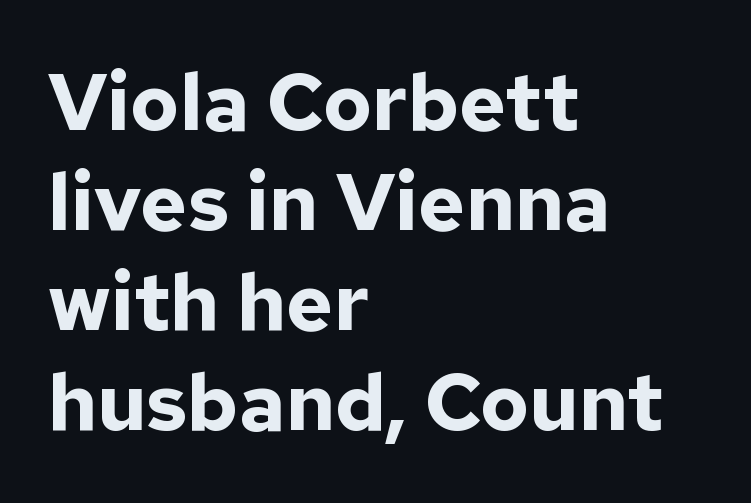
Q: Is the text bold? A: Yes.
Q: Is the text italic (slanted)? A: No, it is upright.
Q: Is the typeface a serif or a sans-serif typeface? A: Sans-serif.
Q: Is the text underlined? A: No.
Q: How is the paragraph aligned? A: Left-aligned.
Q: Is the spacing between letters normal or unusually wide? A: Normal.
Q: Is the spacing between lines tight, normal or loose? A: Normal.
Q: Width (condensed, normal, or wide)? A: Normal.
Q: Stroke contrast? A: Low.
Q: x-height? A: Medium.
Q: Monospaced? A: No.
